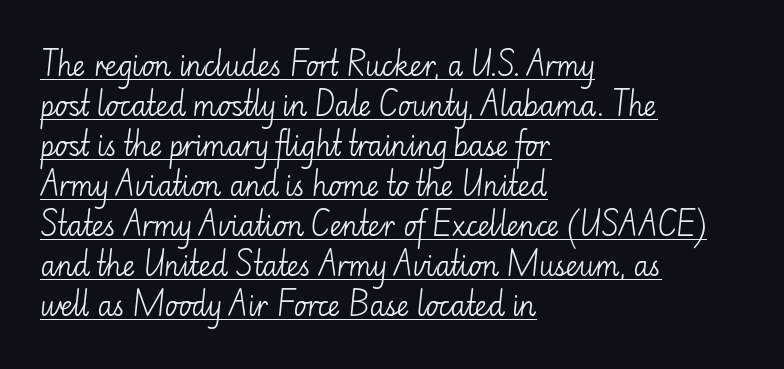
Is the stroke heavy? The answer is a plain regular-or-lighter. Quick note: interline space is typical. The rendering uses the underline text-decoration.
